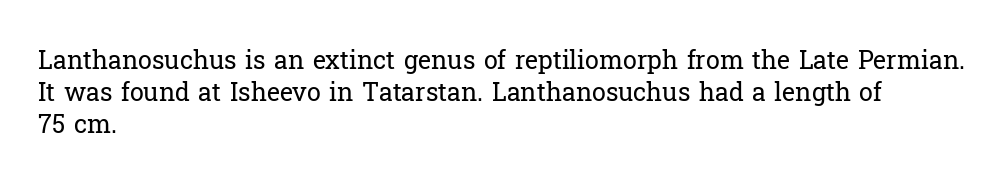
These lines keep a tight, regular rhythm from letter to letter. This sample is left-justified, so line endings fall wherever the words run out. The space between consecutive lines is moderate. Do the letters lean? They stand straight. The passage shown is not underscored anywhere. Stems and bowls with no extra thickness — not bold.
